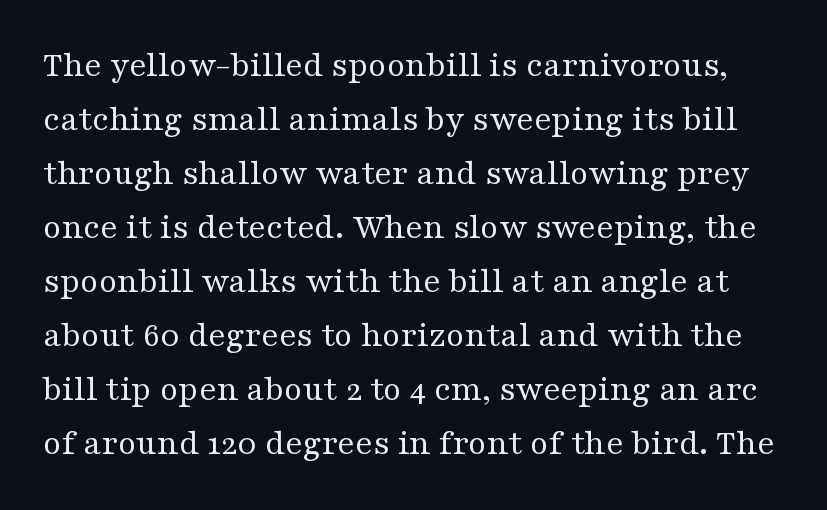
{"serif": "yes", "italic": "no", "bold": "no", "weight": "regular", "width": "wide", "stroke_contrast": "medium", "x_height": "medium", "monospaced": "no", "underline": "no", "line_spacing": "normal", "line_spacing_ratio": 1.46, "letter_spacing": "normal", "letter_spacing_em": 0.0, "glyph_px": 37}
